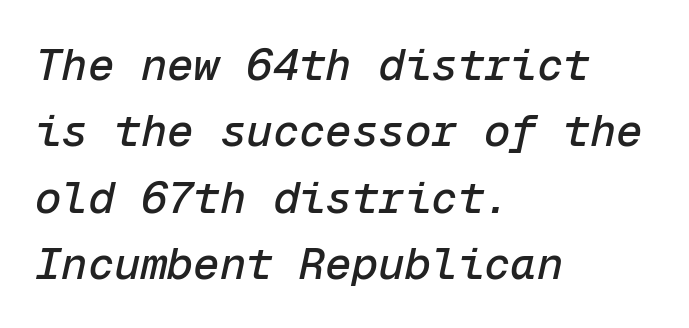
A typesetter would mark this as italic. Standard letterfit; no display-style spreading of the glyphs. Lines of text with bare space underneath. Which margin do the lines hug? The left one — the right edge is uneven. Quick note: interline space is typical. The letters march in equal steps, a hallmark of fixed-pitch type.
